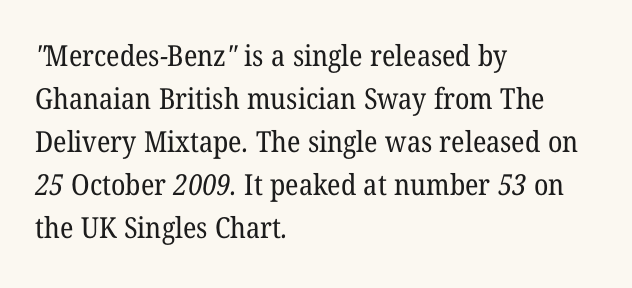
Q: Is the text bold? A: No.
Q: Is the typeface a serif or a sans-serif typeface? A: Serif.
Q: Is the text underlined? A: No.
Q: How is the paragraph aligned? A: Left-aligned.
Q: Is the spacing between letters normal or unusually wide? A: Normal.
Q: Is the spacing between lines tight, normal or loose? A: Normal.
Q: Width (condensed, normal, or wide)? A: Normal.
Q: Stroke contrast? A: Low.
Q: x-height? A: Medium.
Q: Monospaced? A: No.
